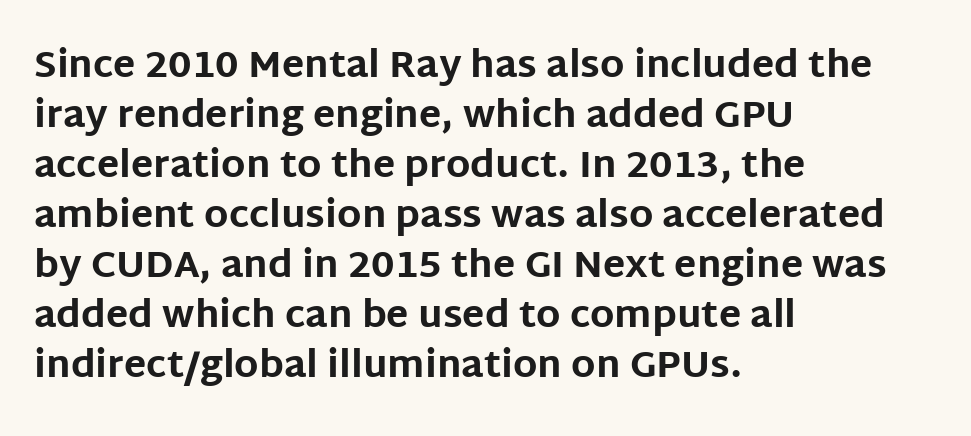
{"serif": "no", "italic": "no", "bold": "yes", "weight": "bold", "width": "normal", "stroke_contrast": "low", "x_height": "large", "monospaced": "no", "underline": "no", "align": "left", "line_spacing": "normal", "line_spacing_ratio": 1.35, "letter_spacing": "normal", "letter_spacing_em": 0.0, "glyph_px": 37}
